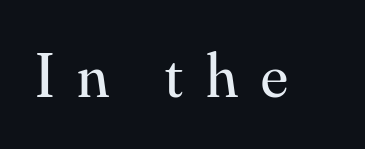
{"serif": "yes", "italic": "no", "bold": "no", "weight": "regular", "width": "normal", "stroke_contrast": "medium", "x_height": "small", "monospaced": "no", "underline": "no", "letter_spacing": "wide", "letter_spacing_em": 0.36, "glyph_px": 63}
